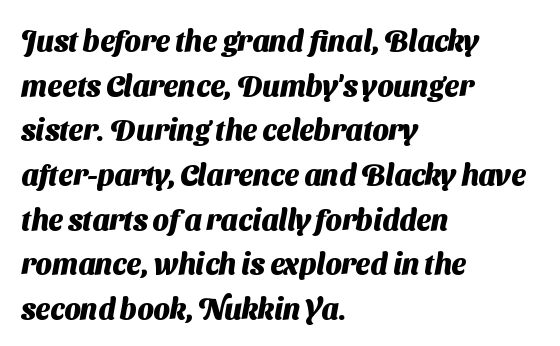
Q: Is the text bold? A: Yes.
Q: Is the typeface a serif or a sans-serif typeface? A: Sans-serif.
Q: Is the text underlined? A: No.
Q: How is the paragraph aligned? A: Left-aligned.
Q: Is the spacing between letters normal or unusually wide? A: Normal.
Q: Is the spacing between lines tight, normal or loose? A: Normal.
Q: Width (condensed, normal, or wide)? A: Normal.
Q: Stroke contrast? A: Medium.
Q: x-height? A: Medium.
Q: Monospaced? A: No.
